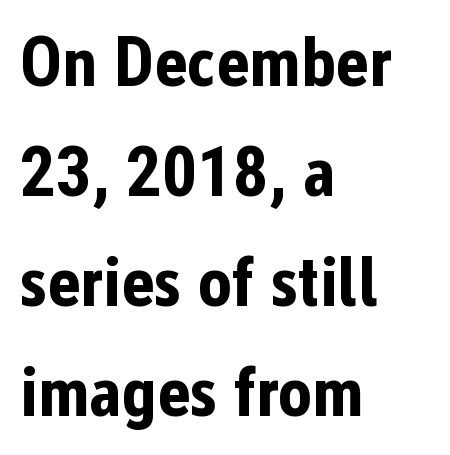
Q: Is the text bold? A: Yes.
Q: Is the text italic (slanted)? A: No, it is upright.
Q: Is the typeface a serif or a sans-serif typeface? A: Sans-serif.
Q: Is the text underlined? A: No.
Q: How is the paragraph aligned? A: Left-aligned.
Q: Is the spacing between letters normal or unusually wide? A: Normal.
Q: Is the spacing between lines tight, normal or loose? A: Normal.
Q: Width (condensed, normal, or wide)? A: Condensed.
Q: Stroke contrast? A: Low.
Q: x-height? A: Medium.
Q: Monospaced? A: No.
